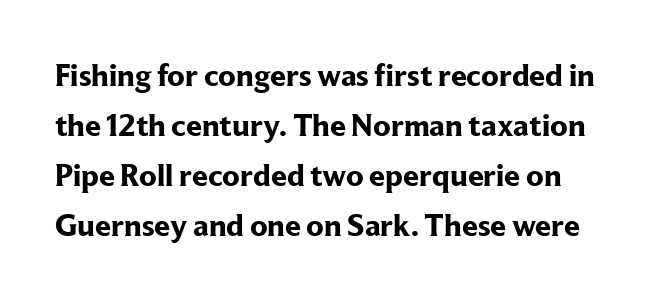
The image shows 32 px bold serif type, upright; set normal line spacing (1.56x), normal letter spacing, not underlined; low stroke contrast and a medium x-height.
